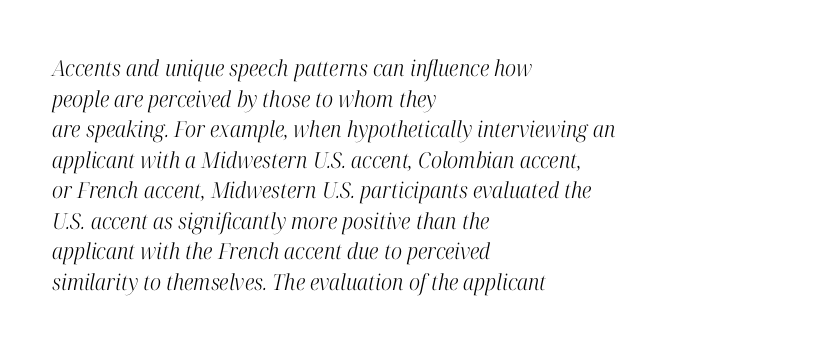
The weight tops out at a normal text grade. Looking at the ascenders, they clearly lean. These lines stack with their left ends in a neat column. Type without underlining. Compared with typical body copy, the letter spacing here is the same.
